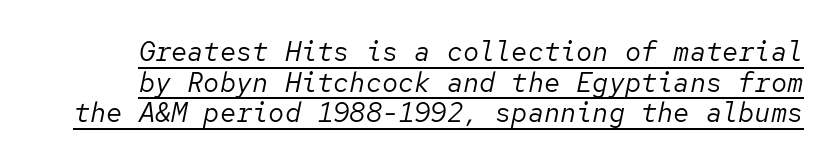
{"italic": "yes", "lean": "right", "slant_degrees": 12, "bold": "no", "underline": "yes", "line_spacing": "tight", "line_spacing_ratio": 1.13, "letter_spacing": "normal", "letter_spacing_em": 0.0, "glyph_px": 27}
